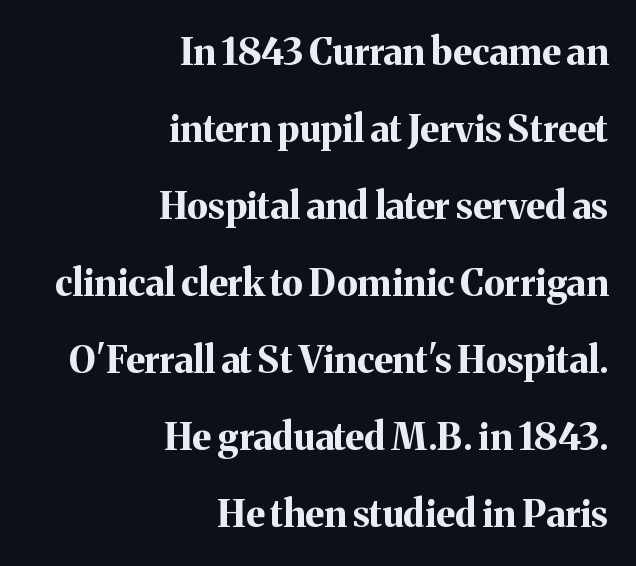
{"serif": "yes", "italic": "no", "bold": "yes", "weight": "bold", "width": "normal", "stroke_contrast": "medium", "x_height": "medium", "monospaced": "no", "underline": "no", "align": "right", "line_spacing": "loose", "line_spacing_ratio": 2.08, "letter_spacing": "normal", "letter_spacing_em": 0.0, "glyph_px": 37}
